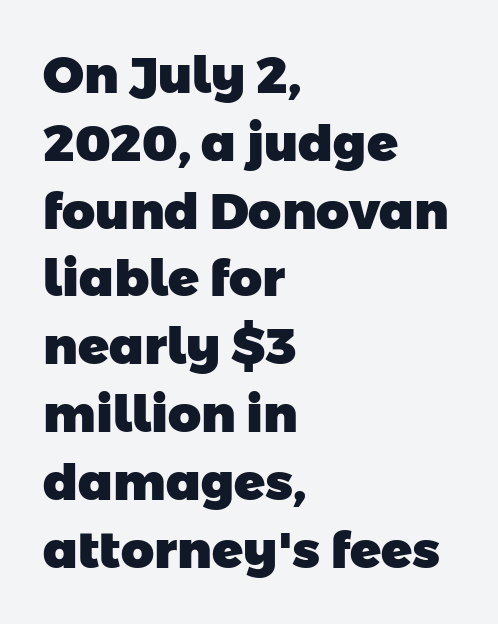
Varying glyph widths throughout — classic text-font behaviour. Font category for this specimen: sans-serif. Interline gaps are of average width in this sample. These lines stack with their left ends in a neat column. These words are printed bold, with thick strokes throughout. The space beneath each line is pristine and unruled.
